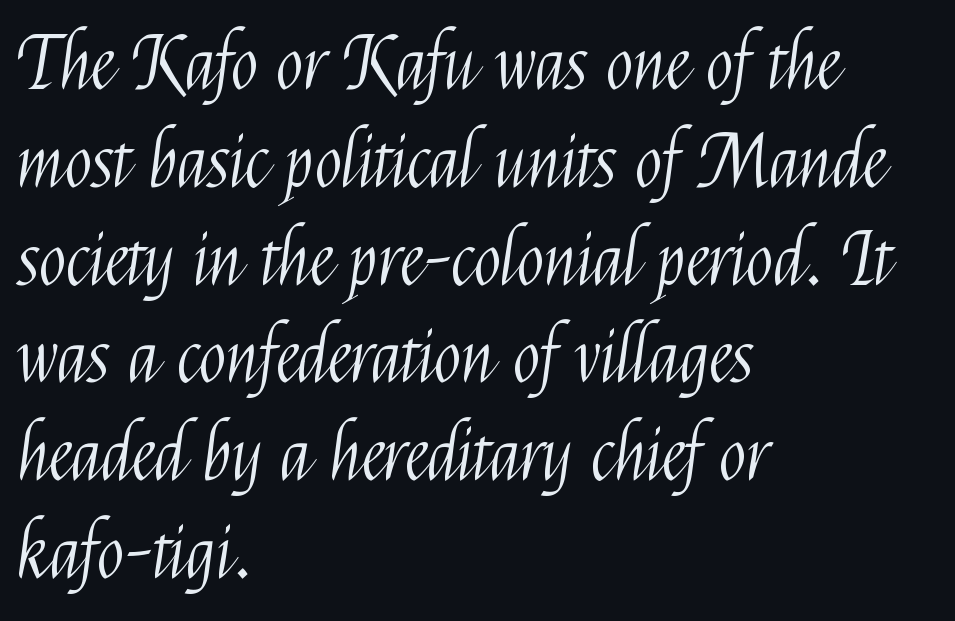
Q: Is the text bold? A: No.
Q: Is the text italic (slanted)? A: Yes.
Q: Is the typeface a serif or a sans-serif typeface? A: Sans-serif.
Q: Is the text underlined? A: No.
Q: How is the paragraph aligned? A: Left-aligned.
Q: Is the spacing between letters normal or unusually wide? A: Normal.
Q: Is the spacing between lines tight, normal or loose? A: Normal.
Q: Width (condensed, normal, or wide)? A: Condensed.
Q: Stroke contrast? A: Medium.
Q: x-height? A: Medium.
Q: Monospaced? A: No.
